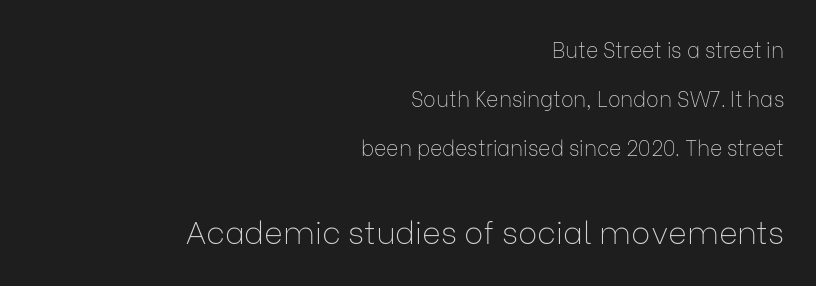
Q: Is the text bold? A: No.
Q: Is the text italic (slanted)? A: No, it is upright.
Q: Is the typeface a serif or a sans-serif typeface? A: Sans-serif.
Q: Is the text underlined? A: No.
Q: How is the paragraph aligned? A: Right-aligned.
Q: Is the spacing between letters normal or unusually wide? A: Normal.
Q: Is the spacing between lines tight, normal or loose? A: Loose.
Q: Which block of text is set in a larger size, the first (top) or the second (bottom)? A: The second (bottom) one.
Q: Width (condensed, normal, or wide)? A: Normal.
Q: Stroke contrast? A: Low.
Q: x-height? A: Medium.
Q: Monospaced? A: No.
